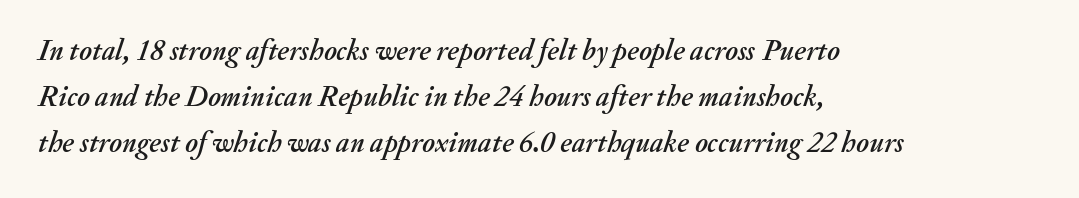
Q: Is the text italic (slanted)? A: Yes, it leans right by about 20 degrees.
Q: Is the text underlined? A: No.
Q: How is the paragraph aligned? A: Left-aligned.
Q: Is the spacing between letters normal or unusually wide? A: Normal.
Q: Is the spacing between lines tight, normal or loose? A: Normal.
Q: Width (condensed, normal, or wide)? A: Normal.
Q: Stroke contrast? A: Medium.
Q: x-height? A: Small.
Q: Monospaced? A: No.
